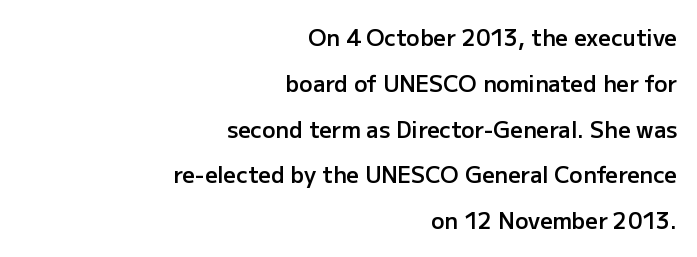
{"italic": "no", "bold": "semi", "underline": "no", "align": "right", "line_spacing": "loose", "line_spacing_ratio": 2.08, "letter_spacing": "normal", "letter_spacing_em": 0.0, "glyph_px": 22}
